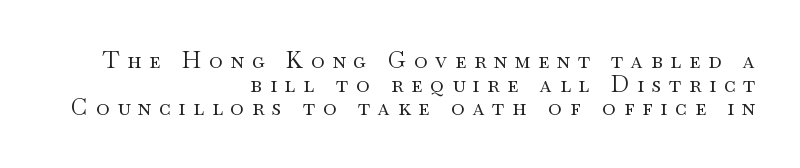
Right-aligned paragraph, ragged on the left. Does the leading feel generous? Not at all — it's pinched. Quick note: underline off. A roman cut, with each character standing at attention. This is not heavy type; no bold has been used.
